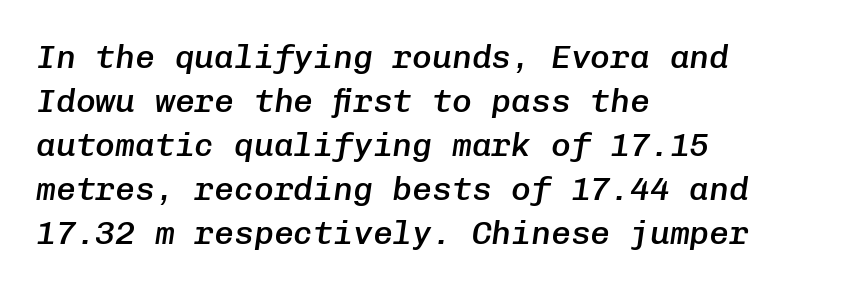
The image shows 33 px semibold type, italic (leaning right), monospaced; set left-aligned, normal line spacing (1.33x), normal letter spacing, not underlined; low stroke contrast and a medium x-height.
